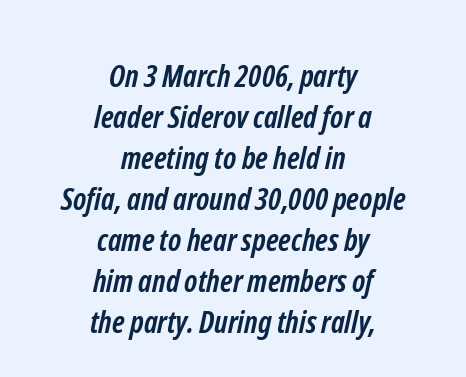
{"serif": "no", "bold": "yes", "weight": "semibold", "width": "condensed", "stroke_contrast": "low", "x_height": "medium", "monospaced": "no", "underline": "no", "align": "center", "line_spacing": "normal", "line_spacing_ratio": 1.32, "letter_spacing": "normal", "letter_spacing_em": 0.0, "glyph_px": 31}
